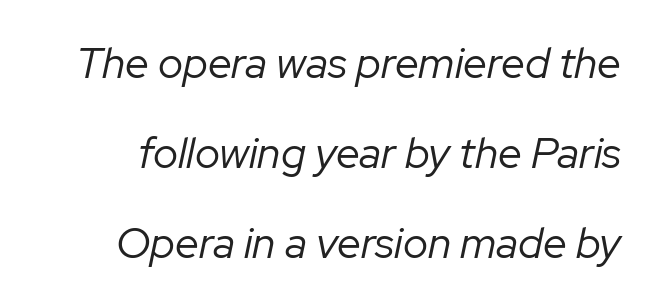
Clear beneath every line of the passage. Note the varied advance widths — an 'i' is clearly narrower than an 'm'. Does extra space separate the letters? No, they use regular spacing. The font is comparable to plain body text, perhaps lighter. Leading is clearly above the norm, producing a sparse column.
